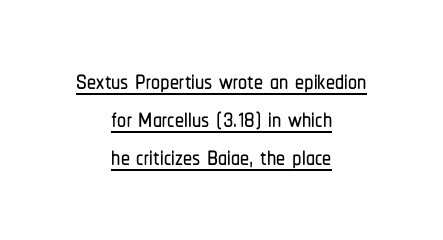
Q: Is the text italic (slanted)? A: No, it is upright.
Q: Is the typeface a serif or a sans-serif typeface? A: Sans-serif.
Q: Is the text underlined? A: Yes.
Q: How is the paragraph aligned? A: Centered.
Q: Is the spacing between letters normal or unusually wide? A: Normal.
Q: Is the spacing between lines tight, normal or loose? A: Tight.
Q: Width (condensed, normal, or wide)? A: Condensed.
Q: Stroke contrast? A: Low.
Q: x-height? A: Medium.
Q: Monospaced? A: No.
